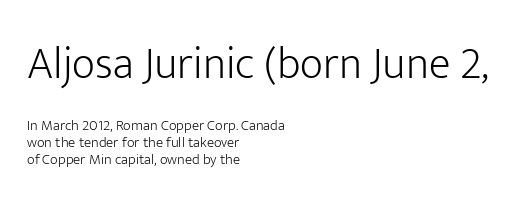
{"serif": "no", "italic": "no", "bold": "no", "weight": "light", "width": "normal", "stroke_contrast": "low", "x_height": "medium", "monospaced": "no", "underline": "no", "align": "left", "line_spacing": "tight", "line_spacing_ratio": 1.12, "letter_spacing": "normal", "letter_spacing_em": 0.0, "larger_block": "first", "size_ratio": 3.0, "glyph_px": 45}
